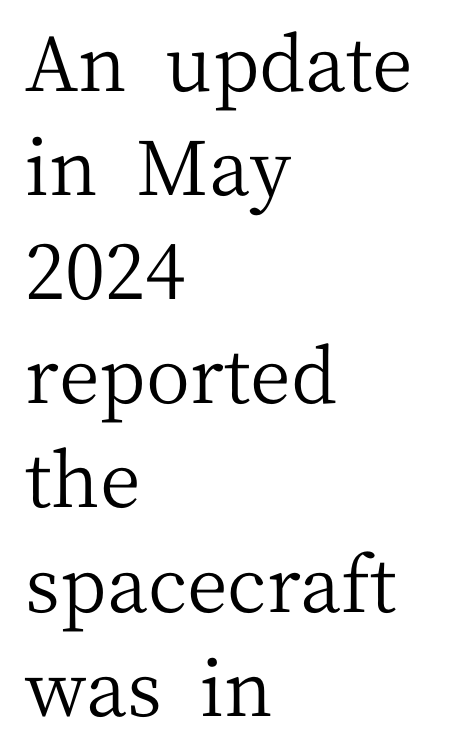
Q: Is the text bold? A: No.
Q: Is the text italic (slanted)? A: No, it is upright.
Q: Is the typeface a serif or a sans-serif typeface? A: Serif.
Q: Is the text underlined? A: No.
Q: How is the paragraph aligned? A: Left-aligned.
Q: Is the spacing between letters normal or unusually wide? A: Normal.
Q: Is the spacing between lines tight, normal or loose? A: Normal.
Q: Width (condensed, normal, or wide)? A: Normal.
Q: Stroke contrast? A: Medium.
Q: x-height? A: Medium.
Q: Monospaced? A: No.
